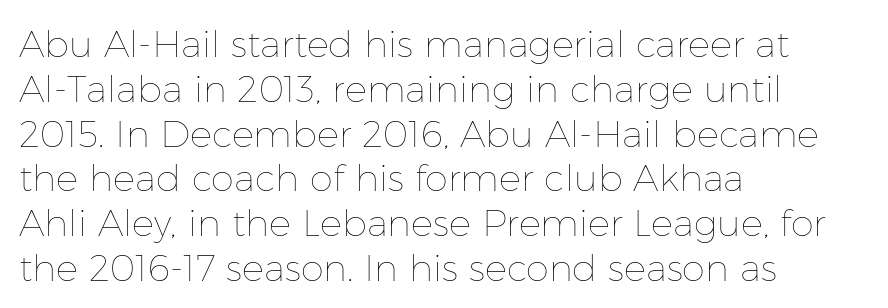
The image shows 37 px thin type, upright; set left-aligned, line spacing 1.21x, normal letter spacing, not underlined; low stroke contrast and a medium x-height.
